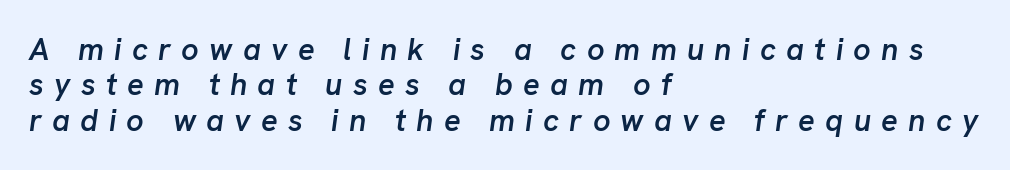
The horizontal fit of the characters is loose and conspicuously gappy. Slanted lettering throughout. Baseline-to-baseline distance is barely more than the letter height. This is moderately heavy type, rendered in semibold. Line beginnings align vertically; line endings do not. Only glyphs here, with clear space below each row.
